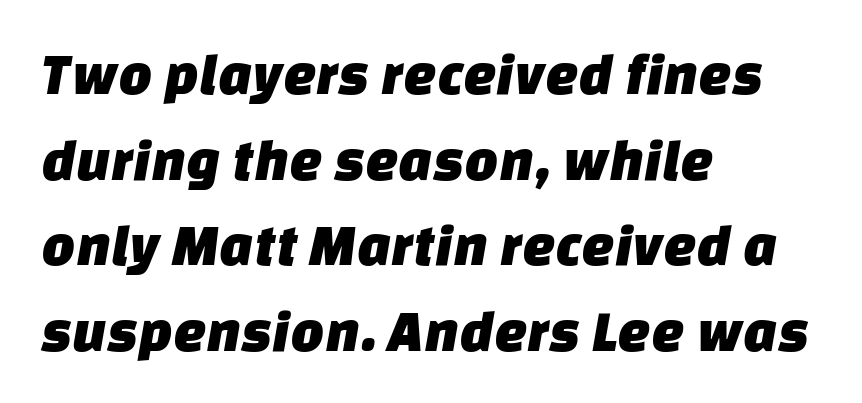
Q: Is the typeface a serif or a sans-serif typeface? A: Sans-serif.
Q: Is the text underlined? A: No.
Q: How is the paragraph aligned? A: Left-aligned.
Q: Is the spacing between letters normal or unusually wide? A: Normal.
Q: Is the spacing between lines tight, normal or loose? A: Normal.
Q: Width (condensed, normal, or wide)? A: Normal.
Q: Stroke contrast? A: Low.
Q: x-height? A: Large.
Q: Monospaced? A: No.
